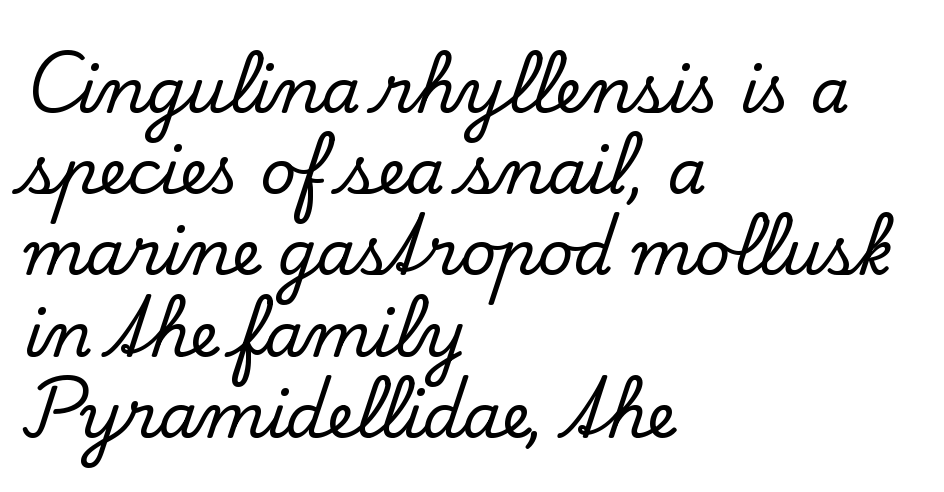
The image shows 62 px serif type; set left-aligned, normal line spacing (1.31x), normal letter spacing, not underlined; low stroke contrast and a small x-height.
